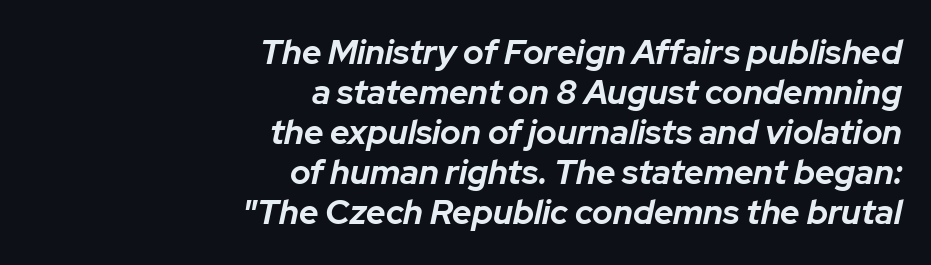
Q: Is the text bold? A: Yes.
Q: Is the text italic (slanted)? A: Yes, it leans right by about 12 degrees.
Q: Is the text underlined? A: No.
Q: How is the paragraph aligned? A: Right-aligned.
Q: Is the spacing between letters normal or unusually wide? A: Normal.
Q: Width (condensed, normal, or wide)? A: Normal.
Q: Stroke contrast? A: Low.
Q: x-height? A: Medium.
Q: Monospaced? A: No.
